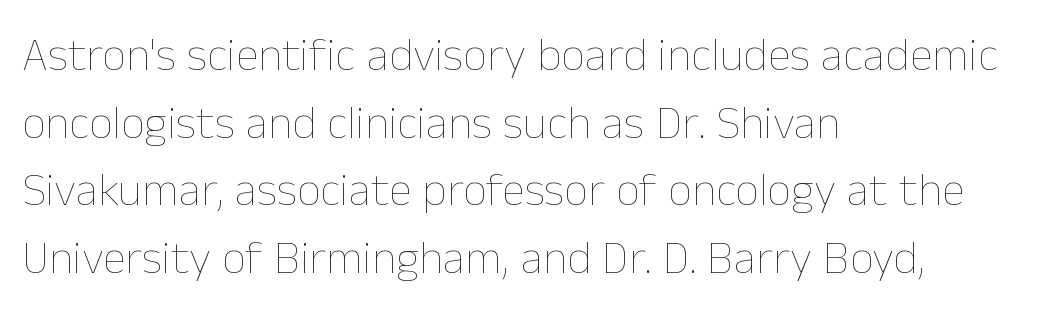
The setting favours the left margin, as ordinary paragraphs usually do. The face used here is proportionally spaced, like ordinary book or web type. Stroke mass is kept to a normal reading level or below. Letter spacing: default. Rows of type keep a routine distance in the vertical direction.
